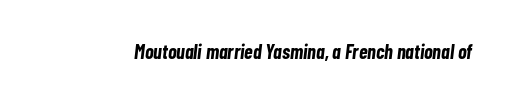
Only glyphs here, with clear space below each row. Every character sits at an angle, as italics do. Every letter is thick-stroked: bold, no question. The face used here is rendered with its standard letterfit.
